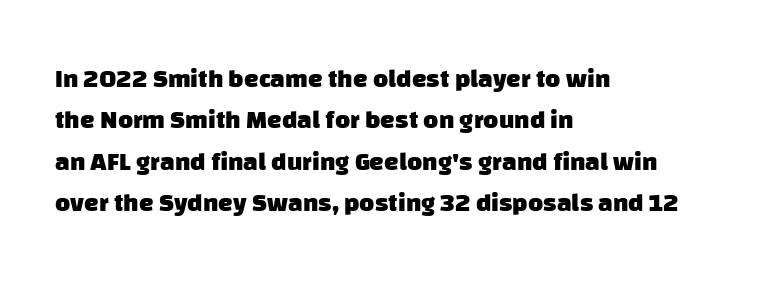
{"bold": "yes", "underline": "no", "align": "left", "line_spacing": "normal", "line_spacing_ratio": 1.59, "letter_spacing": "normal", "letter_spacing_em": 0.0, "glyph_px": 26}
